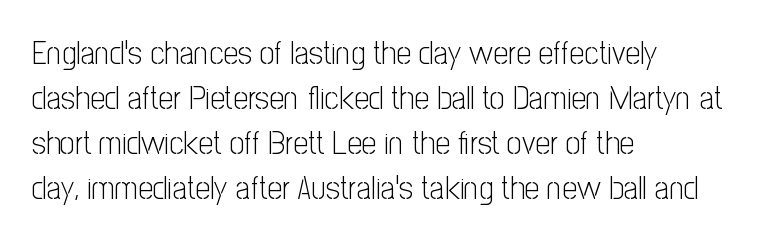
Q: Is the text bold? A: No.
Q: Is the text italic (slanted)? A: No, it is upright.
Q: Is the typeface a serif or a sans-serif typeface? A: Sans-serif.
Q: Is the text underlined? A: No.
Q: How is the paragraph aligned? A: Left-aligned.
Q: Is the spacing between letters normal or unusually wide? A: Normal.
Q: Is the spacing between lines tight, normal or loose? A: Normal.
Q: Width (condensed, normal, or wide)? A: Condensed.
Q: Stroke contrast? A: Low.
Q: x-height? A: Medium.
Q: Monospaced? A: No.
